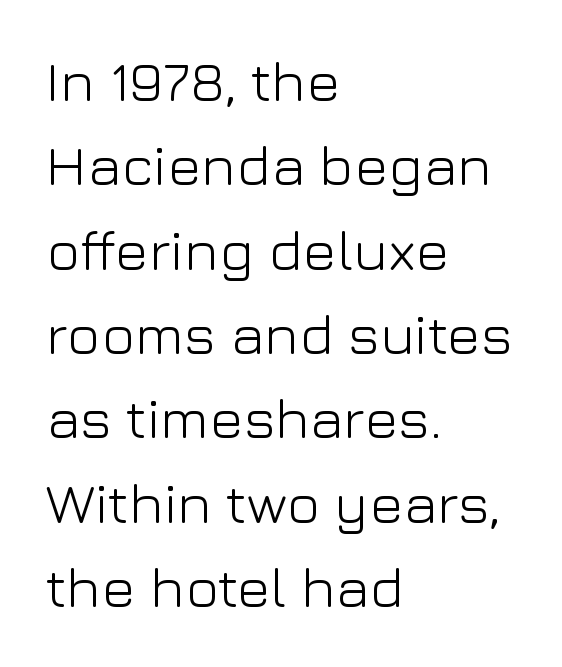
Q: Is the text bold? A: No.
Q: Is the text italic (slanted)? A: No, it is upright.
Q: Is the typeface a serif or a sans-serif typeface? A: Sans-serif.
Q: Is the text underlined? A: No.
Q: How is the paragraph aligned? A: Left-aligned.
Q: Is the spacing between letters normal or unusually wide? A: Normal.
Q: Is the spacing between lines tight, normal or loose? A: Normal.
Q: Width (condensed, normal, or wide)? A: Normal.
Q: Stroke contrast? A: Low.
Q: x-height? A: Medium.
Q: Monospaced? A: No.
